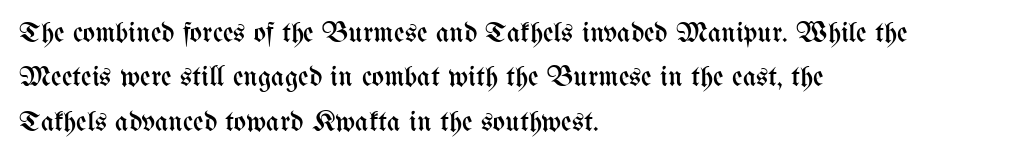
Q: Is the text bold? A: No.
Q: Is the text italic (slanted)? A: No, it is upright.
Q: Is the text underlined? A: No.
Q: How is the paragraph aligned? A: Left-aligned.
Q: Is the spacing between letters normal or unusually wide? A: Normal.
Q: Is the spacing between lines tight, normal or loose? A: Normal.
Q: Width (condensed, normal, or wide)? A: Condensed.
Q: Stroke contrast? A: Medium.
Q: x-height? A: Medium.
Q: Monospaced? A: No.
